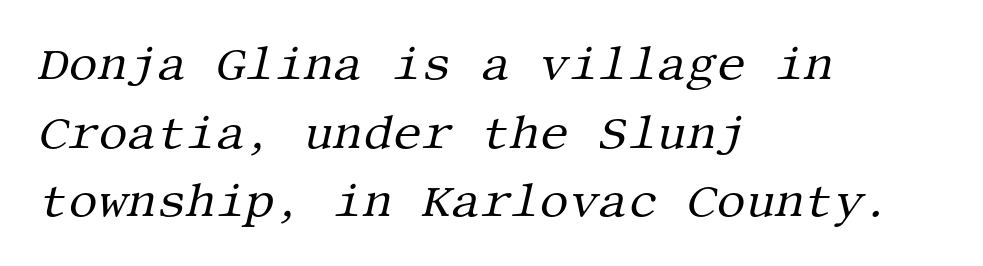
Q: Is the text bold? A: No.
Q: Is the text italic (slanted)? A: Yes, it leans right by about 13 degrees.
Q: Is the typeface a serif or a sans-serif typeface? A: Serif.
Q: Is the text underlined? A: No.
Q: How is the paragraph aligned? A: Left-aligned.
Q: Is the spacing between letters normal or unusually wide? A: Normal.
Q: Is the spacing between lines tight, normal or loose? A: Normal.
Q: Width (condensed, normal, or wide)? A: Normal.
Q: Stroke contrast? A: Medium.
Q: x-height? A: Large.
